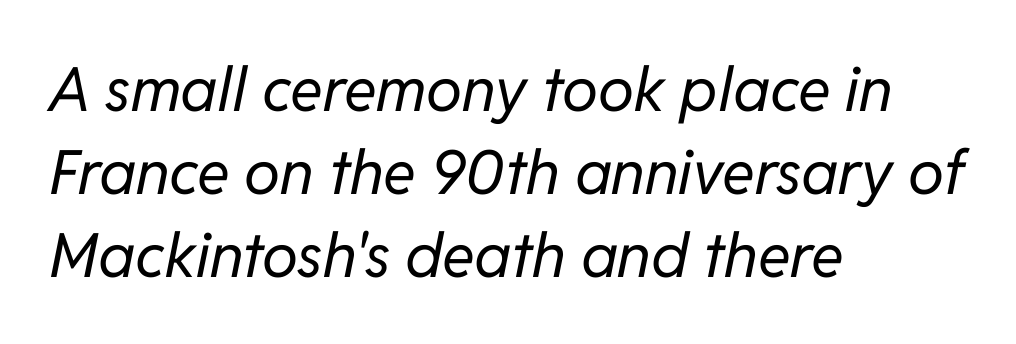
The image shows 61 px regular-weight type, italic (leaning right); set left-aligned, normal line spacing (1.36x), normal letter spacing, not underlined; low stroke contrast and a medium x-height.
